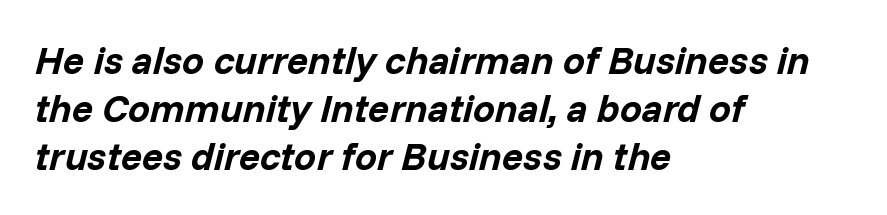
{"italic": "yes", "lean": "right", "slant_degrees": 14, "bold": "yes", "weight": "bold", "width": "normal", "stroke_contrast": "low", "x_height": "medium", "monospaced": "no", "underline": "no", "align": "left", "line_spacing_ratio": 1.23, "letter_spacing": "normal", "letter_spacing_em": 0.0, "glyph_px": 39}
